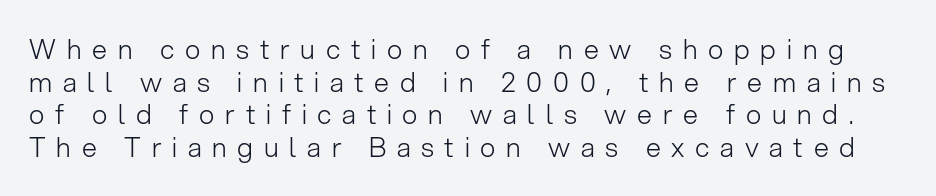
Is the letter spacing exaggerated? Yes — the characters are pushed far apart. Do the letters lean? They stand straight. The passage shown is not underscored anywhere. A light-to-regular cut is what we see here.
